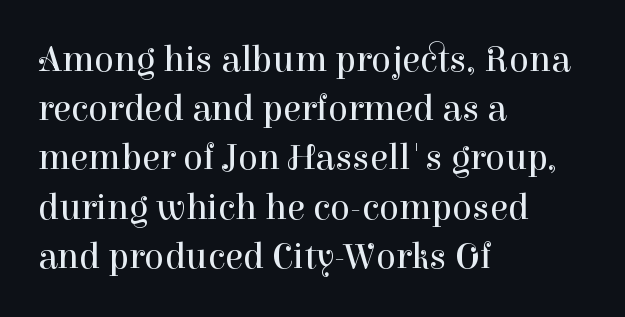
{"serif": "yes", "italic": "no", "bold": "no", "weight": "regular", "width": "normal", "stroke_contrast": "high", "x_height": "medium", "monospaced": "no", "underline": "no", "align": "left", "line_spacing": "normal", "line_spacing_ratio": 1.33, "letter_spacing": "normal", "letter_spacing_em": 0.0, "glyph_px": 37}
